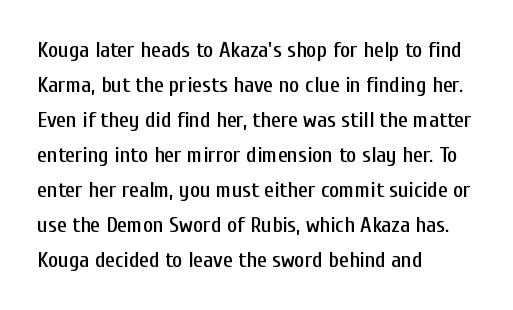
The image shows 22 px text type, upright; set left-aligned, normal line spacing (1.59x), normal letter spacing, not underlined.
